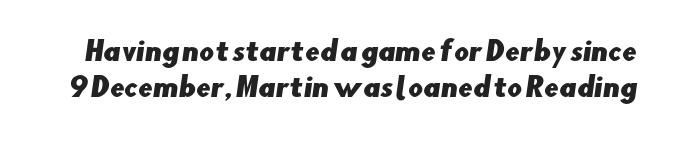
Q: Is the text underlined? A: No.
Q: Is the spacing between letters normal or unusually wide? A: Normal.
Q: Is the spacing between lines tight, normal or loose? A: Normal.
